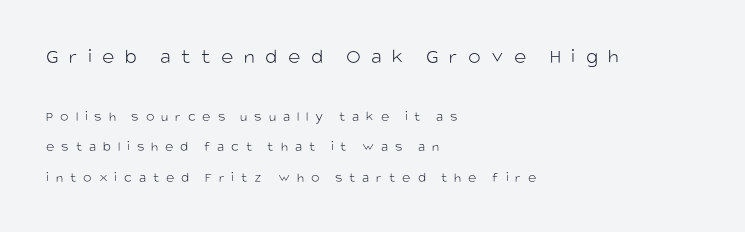
The image shows 21 px text type, upright; set left-aligned, loose line spacing (2.19x), unusually wide letter spacing (+0.5 em), not underlined; the first (top) block is 1.5x larger.
